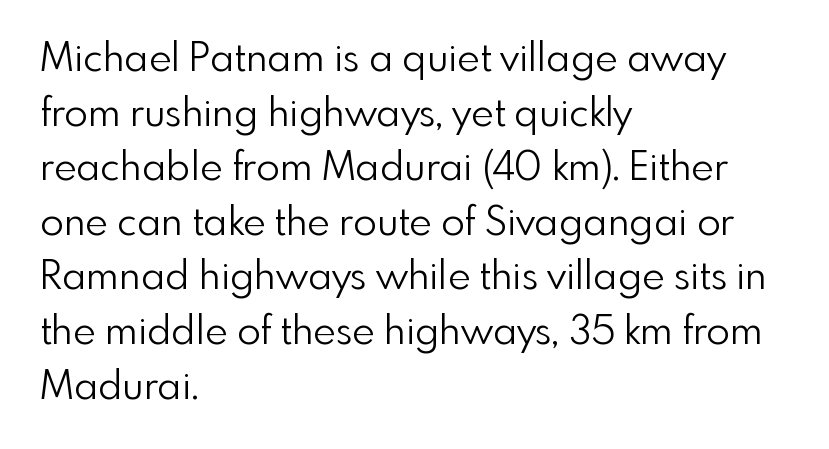
Q: Is the text bold? A: No.
Q: Is the text italic (slanted)? A: No, it is upright.
Q: Is the typeface a serif or a sans-serif typeface? A: Sans-serif.
Q: Is the text underlined? A: No.
Q: How is the paragraph aligned? A: Left-aligned.
Q: Is the spacing between letters normal or unusually wide? A: Normal.
Q: Is the spacing between lines tight, normal or loose? A: Normal.
Q: Width (condensed, normal, or wide)? A: Normal.
Q: x-height? A: Small.
Q: Monospaced? A: No.
